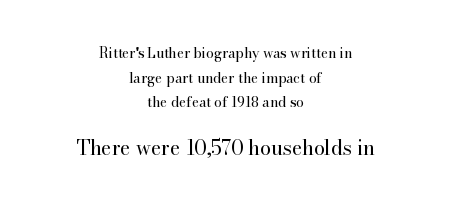
A typesetter would mark this as roman, not italic. Larger block? The one below; the one above is distinctly smaller. The font is comparable to plain body text, perhaps lighter. The text block is weighted toward neither margin, spreading evenly from the middle. How are the letters spaced? Ordinarily, with no added tracking. Rule under the text: the space is simply empty.
